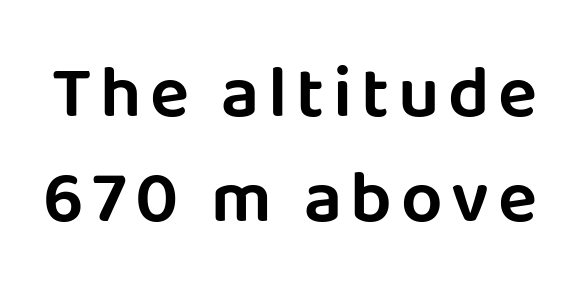
Q: Is the text italic (slanted)? A: No, it is upright.
Q: Is the typeface a serif or a sans-serif typeface? A: Sans-serif.
Q: Is the text underlined? A: No.
Q: Is the spacing between lines tight, normal or loose? A: Normal.
Q: Width (condensed, normal, or wide)? A: Normal.
Q: Stroke contrast? A: Low.
Q: x-height? A: Large.
Q: Monospaced? A: No.
